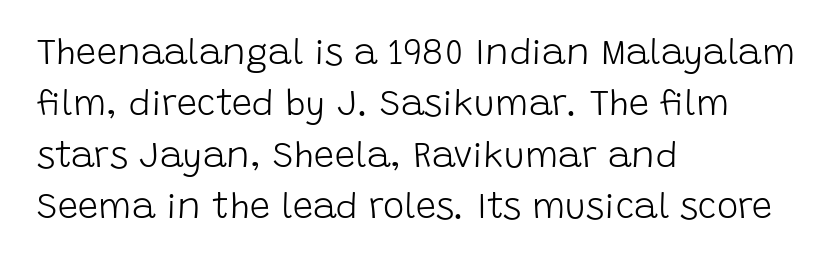
The image shows 36 px light sans-serif type, upright; set left-aligned, normal line spacing (1.43x), normal letter spacing, not underlined; low stroke contrast and a large x-height.
